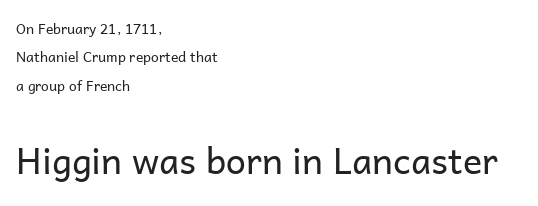
{"serif": "no", "italic": "no", "bold": "no", "weight": "regular", "width": "normal", "stroke_contrast": "low", "x_height": "medium", "monospaced": "no", "underline": "no", "align": "left", "line_spacing": "loose", "line_spacing_ratio": 2.03, "letter_spacing": "normal", "letter_spacing_em": 0.0, "larger_block": "second", "size_ratio": 2.57, "glyph_px": 36}
